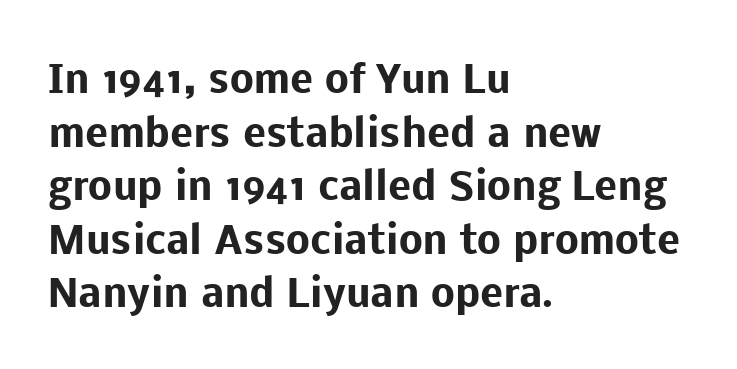
{"serif": "no", "italic": "no", "bold": "yes", "weight": "heavy", "width": "normal", "stroke_contrast": "low", "x_height": "medium", "monospaced": "no", "underline": "no", "align": "left", "line_spacing": "normal", "line_spacing_ratio": 1.41, "letter_spacing": "normal", "letter_spacing_em": 0.0, "glyph_px": 38}
